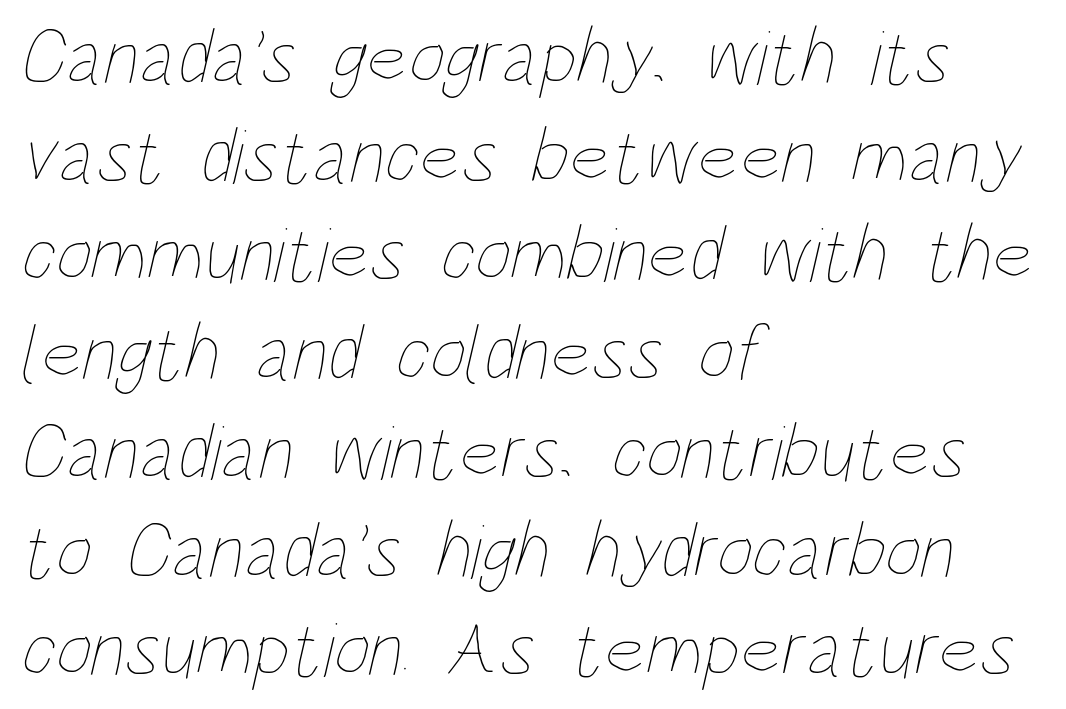
{"bold": "no", "weight": "thin", "width": "condensed", "stroke_contrast": "low", "x_height": "large", "monospaced": "no", "underline": "no", "align": "left", "line_spacing": "normal", "line_spacing_ratio": 1.25, "letter_spacing": "normal", "letter_spacing_em": 0.0, "glyph_px": 79}
